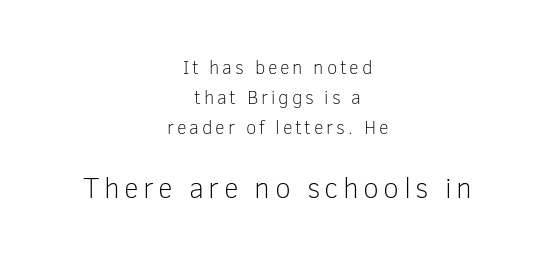
Q: Is the text bold? A: No.
Q: Is the text italic (slanted)? A: No, it is upright.
Q: Is the typeface a serif or a sans-serif typeface? A: Sans-serif.
Q: Is the text underlined? A: No.
Q: How is the paragraph aligned? A: Centered.
Q: Is the spacing between lines tight, normal or loose? A: Normal.
Q: Which block of text is set in a larger size, the first (top) or the second (bottom)? A: The second (bottom) one.
Q: Width (condensed, normal, or wide)? A: Normal.
Q: Stroke contrast? A: Low.
Q: x-height? A: Medium.
Q: Monospaced? A: No.
